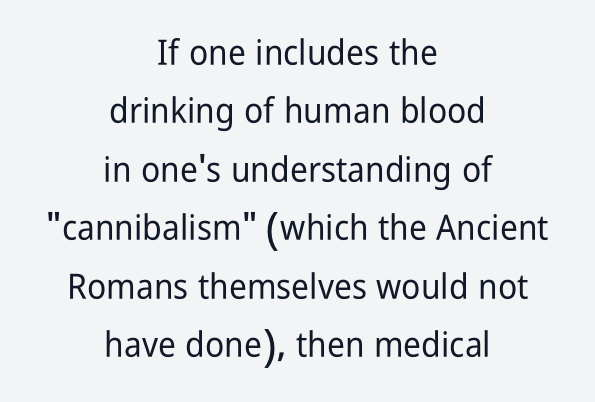
Does the leading feel generous? No, just average. Serif or sans? Sans — the stroke terminals are bare. Here the designer chose a conventional face with non-uniform glyph widths. This rendering uses center alignment, leaving both contours irregular but symmetric. Underline: absent. This rendering leaves character spacing at its baseline value.
